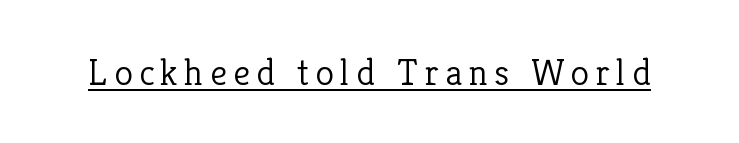
The image shows 38 px light serif type, upright; set underlined; low stroke contrast and a medium x-height.
